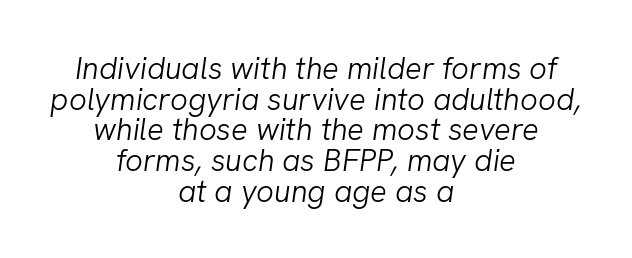
Quick note: italic. The font sits on the lighter half of the weight spectrum, regular included. Baseline-to-baseline distance is barely more than the letter height. Spacing verdict: proportional, widths tailored to each character.
